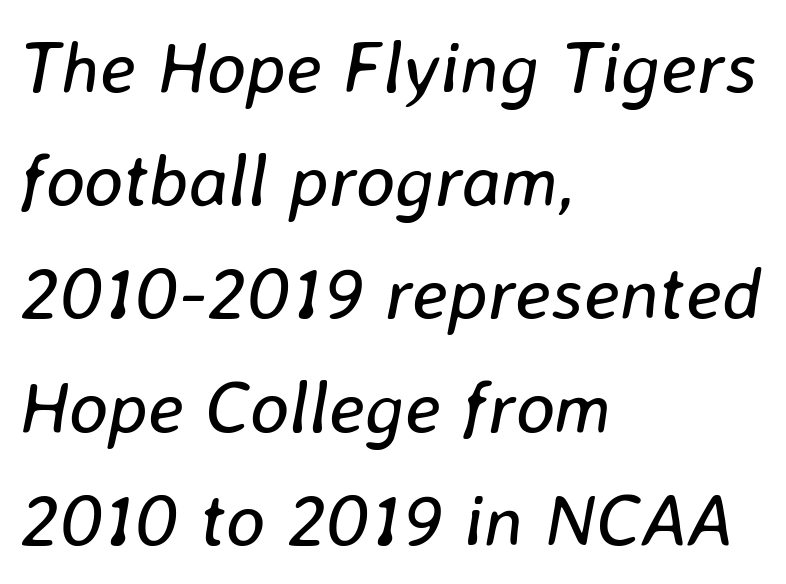
{"italic": "yes", "lean": "right", "slant_degrees": 8, "bold": "no", "weight": "regular", "width": "normal", "stroke_contrast": "low", "x_height": "medium", "monospaced": "no", "underline": "no", "align": "left", "line_spacing": "normal", "line_spacing_ratio": 1.53, "letter_spacing": "normal", "letter_spacing_em": 0.0, "glyph_px": 74}
